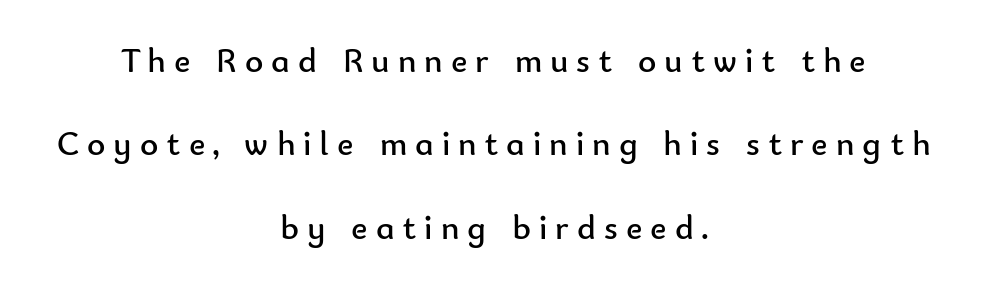
Each line is balanced around a shared central axis. This is the regular roman posture of the typeface. The letters are spread apart with noticeably loose tracking. Is this a heavy cut? Hardly; it is regular or lighter. Stroke terminals: plain, sans-serif.
